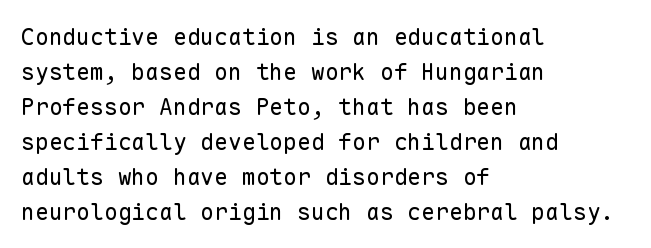
{"italic": "no", "bold": "no", "underline": "no", "align": "left", "line_spacing": "normal", "line_spacing_ratio": 1.52, "letter_spacing": "normal", "letter_spacing_em": 0.0, "glyph_px": 23}
